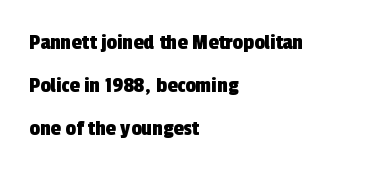
The image shows 23 px text type; set left-aligned, line spacing 1.88x, normal letter spacing, not underlined.
